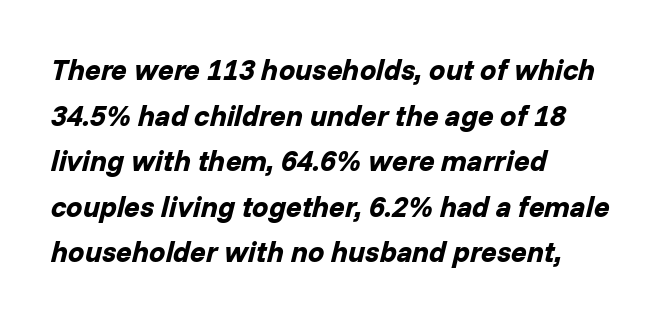
Q: Is the text bold? A: Yes.
Q: Is the text italic (slanted)? A: Yes, it leans right by about 14 degrees.
Q: Is the text underlined? A: No.
Q: How is the paragraph aligned? A: Left-aligned.
Q: Is the spacing between letters normal or unusually wide? A: Normal.
Q: Is the spacing between lines tight, normal or loose? A: Normal.
Q: Width (condensed, normal, or wide)? A: Normal.
Q: Stroke contrast? A: Low.
Q: x-height? A: Medium.
Q: Monospaced? A: No.
